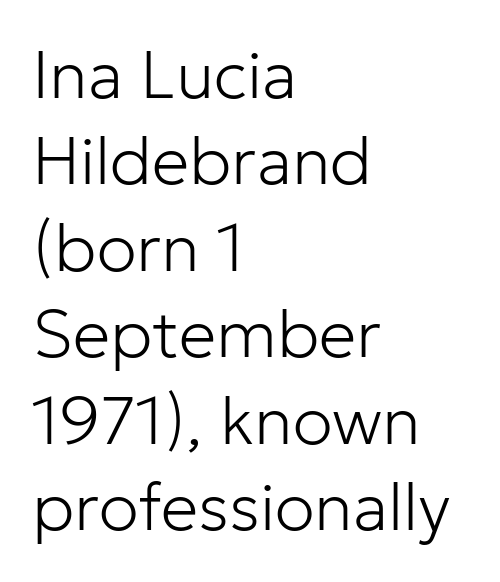
The image shows 67 px light sans-serif type, upright; set left-aligned, normal line spacing (1.29x), normal letter spacing, not underlined; low stroke contrast and a medium x-height.
